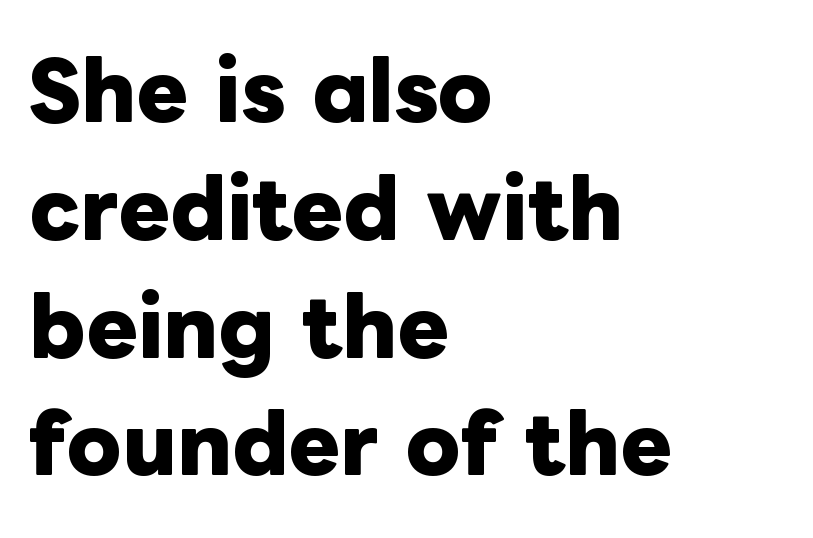
The image shows 78 px heavy type, upright; set left-aligned, normal line spacing (1.51x), normal letter spacing, not underlined; low stroke contrast and a medium x-height.
